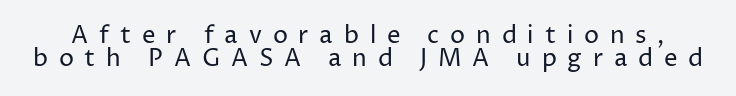
The weight tops out at a normal text grade. Observe the wide spacing: letters keep a clear distance from each other. How would I describe the line gaps? Narrow and economical. The space beneath each line is pristine and unruled.
